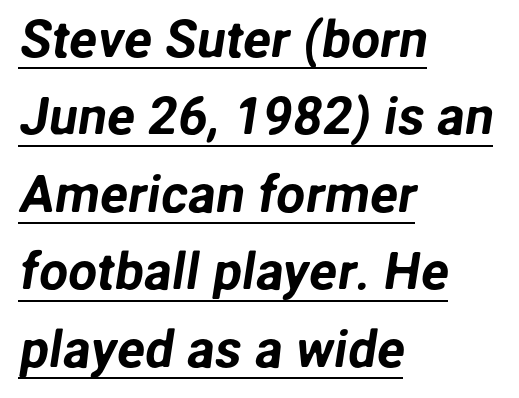
The image shows 52 px sans-serif type; set left-aligned, normal line spacing (1.49x), normal letter spacing, underlined; low stroke contrast and a medium x-height.
